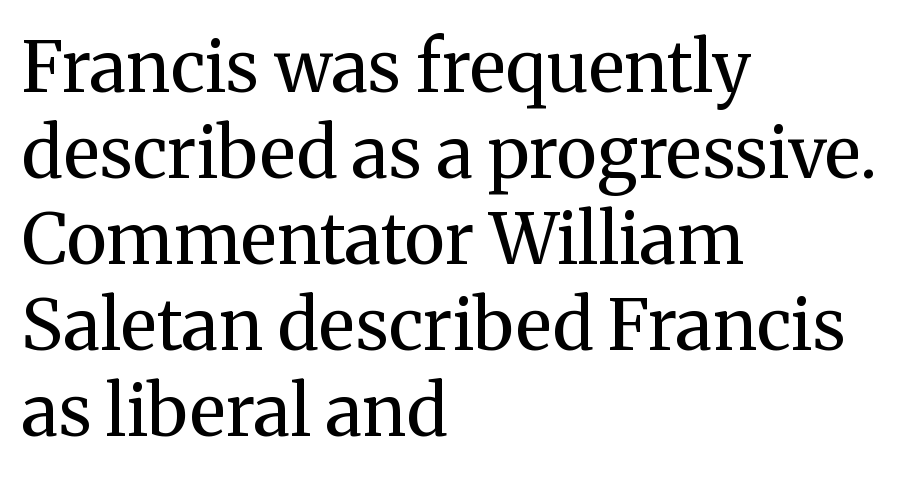
Q: Is the text bold? A: No.
Q: Is the text italic (slanted)? A: No, it is upright.
Q: Is the typeface a serif or a sans-serif typeface? A: Serif.
Q: Is the text underlined? A: No.
Q: How is the paragraph aligned? A: Left-aligned.
Q: Is the spacing between letters normal or unusually wide? A: Normal.
Q: Width (condensed, normal, or wide)? A: Normal.
Q: Stroke contrast? A: Medium.
Q: x-height? A: Medium.
Q: Monospaced? A: No.
